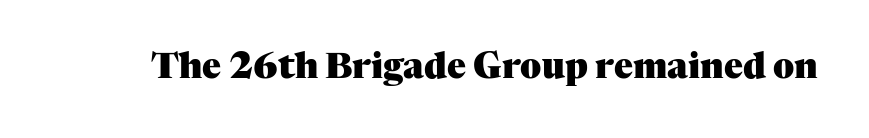
Q: Is the text bold? A: Yes.
Q: Is the text italic (slanted)? A: No, it is upright.
Q: Is the typeface a serif or a sans-serif typeface? A: Serif.
Q: Is the text underlined? A: No.
Q: Is the spacing between letters normal or unusually wide? A: Normal.
Q: Width (condensed, normal, or wide)? A: Normal.
Q: Stroke contrast? A: Medium.
Q: x-height? A: Medium.
Q: Monospaced? A: No.
